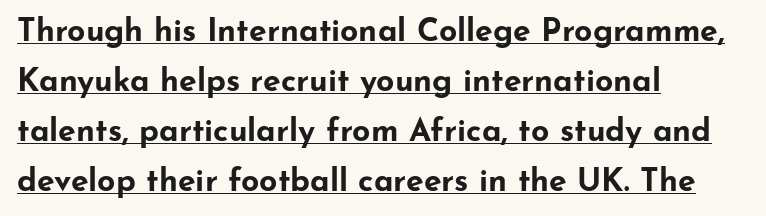
{"serif": "no", "italic": "no", "bold": "yes", "weight": "bold", "width": "wide", "stroke_contrast": "low", "x_height": "small", "monospaced": "no", "underline": "yes", "align": "left", "line_spacing": "normal", "line_spacing_ratio": 1.56, "letter_spacing": "normal", "letter_spacing_em": 0.0, "glyph_px": 32}
